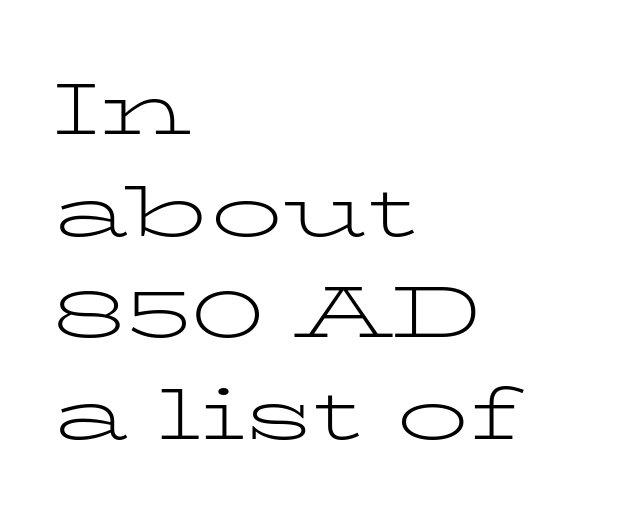
Q: Is the text bold? A: No.
Q: Is the text italic (slanted)? A: No, it is upright.
Q: Is the typeface a serif or a sans-serif typeface? A: Serif.
Q: Is the text underlined? A: No.
Q: How is the paragraph aligned? A: Left-aligned.
Q: Is the spacing between letters normal or unusually wide? A: Normal.
Q: Is the spacing between lines tight, normal or loose? A: Normal.
Q: Width (condensed, normal, or wide)? A: Wide.
Q: Stroke contrast? A: Low.
Q: x-height? A: Medium.
Q: Monospaced? A: No.
